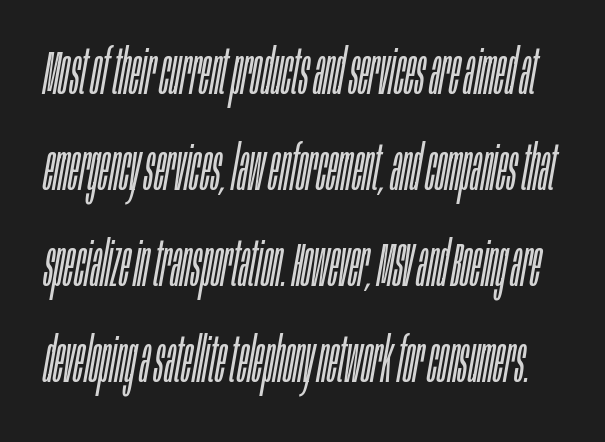
Lines of text with bare space underneath. The line texture is even and compact thanks to regular tracking. Character widths vary here, with narrow letters taking less room than wide ones. This is oblique type, the kind used for emphasis or titles. Compared with a typical body face, this is equally light or lighter still.
